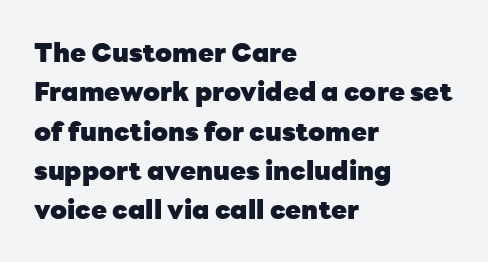
{"italic": "no", "bold": "yes", "underline": "no", "align": "left", "line_spacing": "normal", "line_spacing_ratio": 1.51, "letter_spacing": "normal", "letter_spacing_em": 0.0, "glyph_px": 26}
